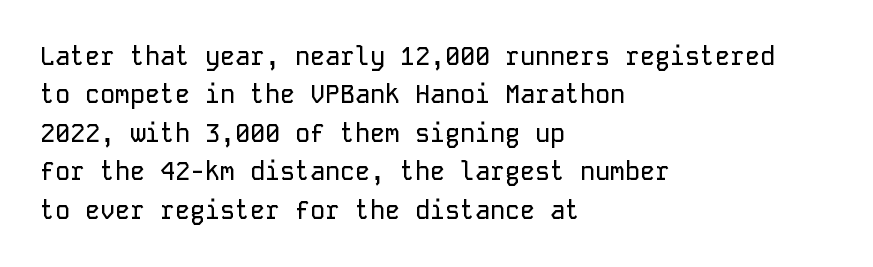
{"italic": "no", "underline": "no", "align": "left", "line_spacing": "normal", "line_spacing_ratio": 1.54, "letter_spacing": "normal", "letter_spacing_em": 0.0, "glyph_px": 25}
